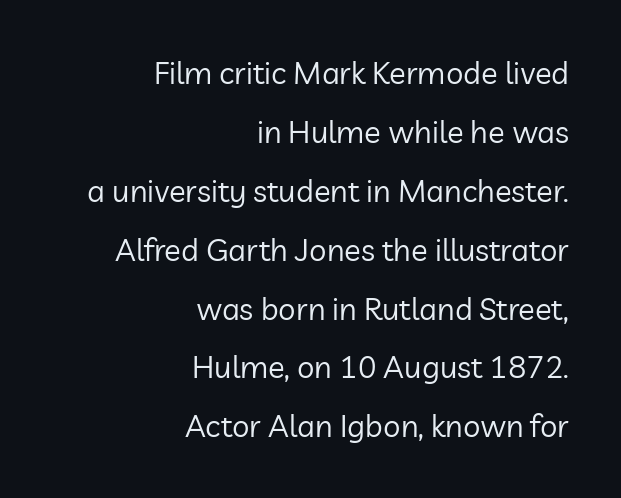
{"serif": "no", "italic": "no", "bold": "no", "weight": "regular", "width": "normal", "stroke_contrast": "low", "x_height": "medium", "monospaced": "no", "underline": "no", "align": "right", "line_spacing": "loose", "line_spacing_ratio": 1.9, "letter_spacing": "normal", "letter_spacing_em": 0.0, "glyph_px": 31}
